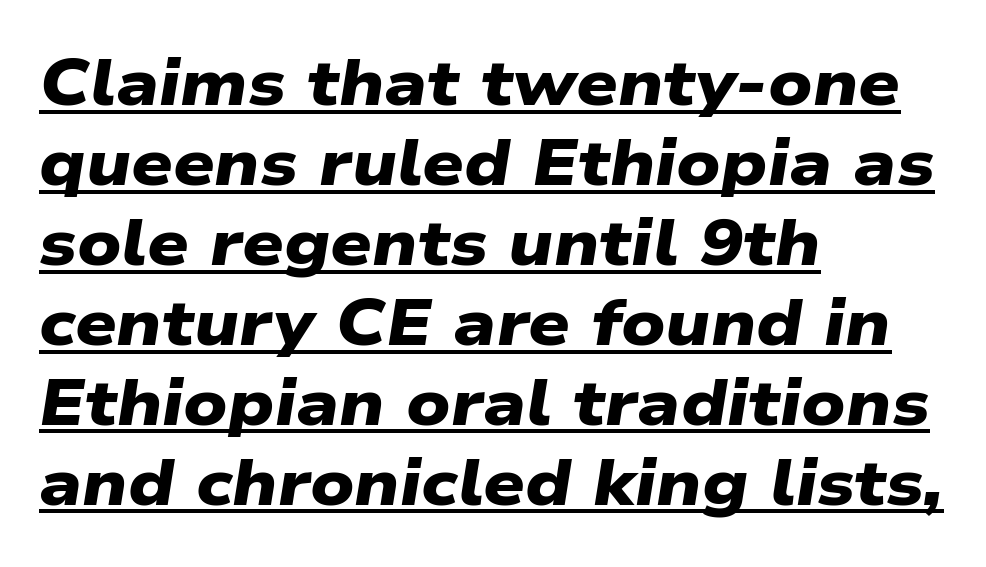
The image shows 65 px heavy, wide sans-serif type; set left-aligned, line spacing 1.23x, normal letter spacing, underlined; low stroke contrast and a medium x-height.
